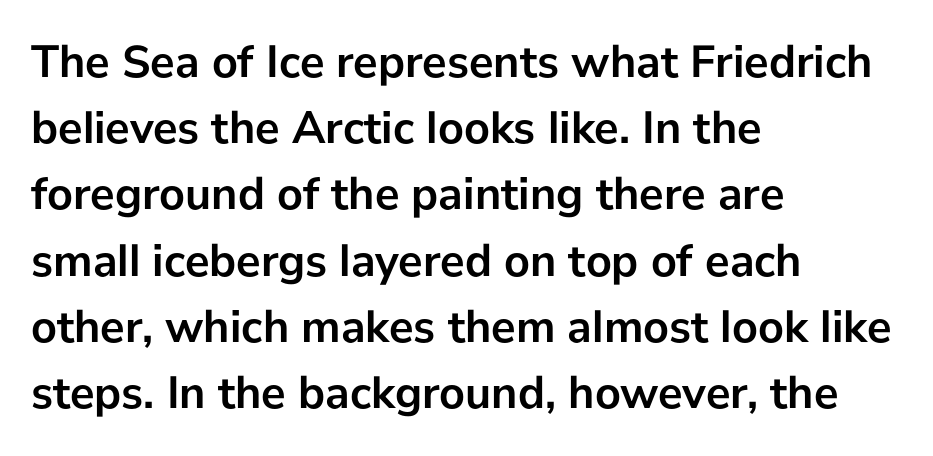
Q: Is the text bold? A: Yes.
Q: Is the text italic (slanted)? A: No, it is upright.
Q: Is the typeface a serif or a sans-serif typeface? A: Sans-serif.
Q: Is the text underlined? A: No.
Q: How is the paragraph aligned? A: Left-aligned.
Q: Is the spacing between letters normal or unusually wide? A: Normal.
Q: Is the spacing between lines tight, normal or loose? A: Normal.
Q: Width (condensed, normal, or wide)? A: Normal.
Q: Stroke contrast? A: Low.
Q: x-height? A: Medium.
Q: Monospaced? A: No.
